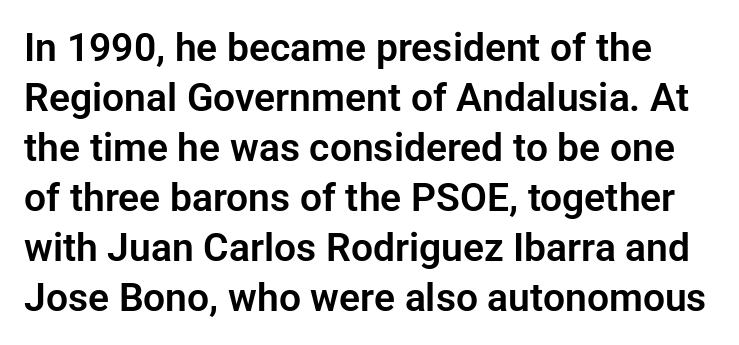
The image shows 39 px sans-serif type, upright; set normal line spacing (1.28x), normal letter spacing, not underlined; low stroke contrast and a medium x-height.
